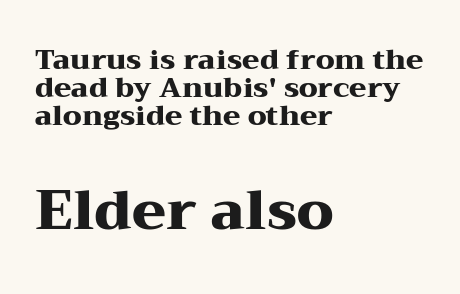
The image shows 55 px heavy, wide serif type, upright; set left-aligned, tight line spacing (1.0x), normal letter spacing, not underlined; the second (bottom) block is 1.96x larger; medium stroke contrast and a medium x-height.
